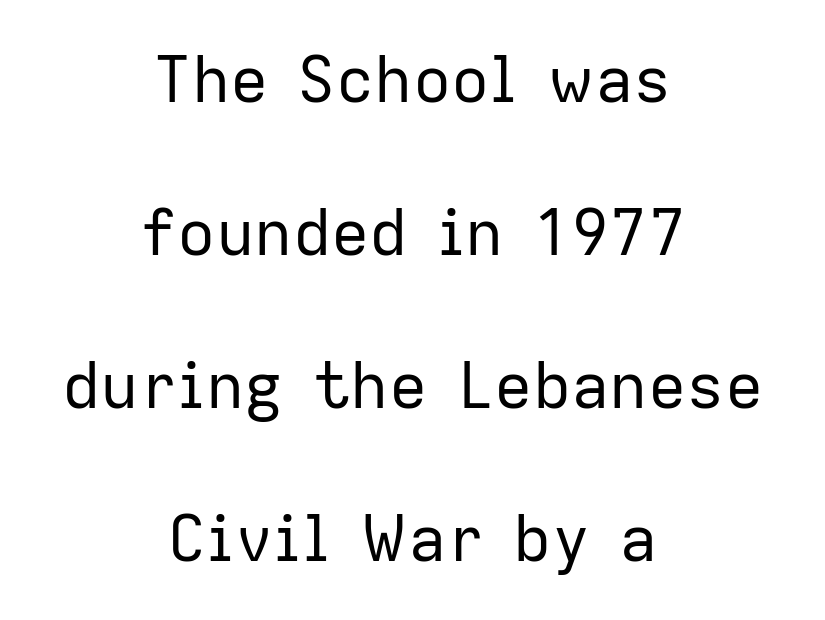
Q: Is the text bold? A: No.
Q: Is the text italic (slanted)? A: No, it is upright.
Q: Is the typeface a serif or a sans-serif typeface? A: Sans-serif.
Q: Is the text underlined? A: No.
Q: How is the paragraph aligned? A: Centered.
Q: Is the spacing between letters normal or unusually wide? A: Normal.
Q: Is the spacing between lines tight, normal or loose? A: Loose.
Q: Width (condensed, normal, or wide)? A: Normal.
Q: Stroke contrast? A: Low.
Q: x-height? A: Medium.
Q: Monospaced? A: No.
